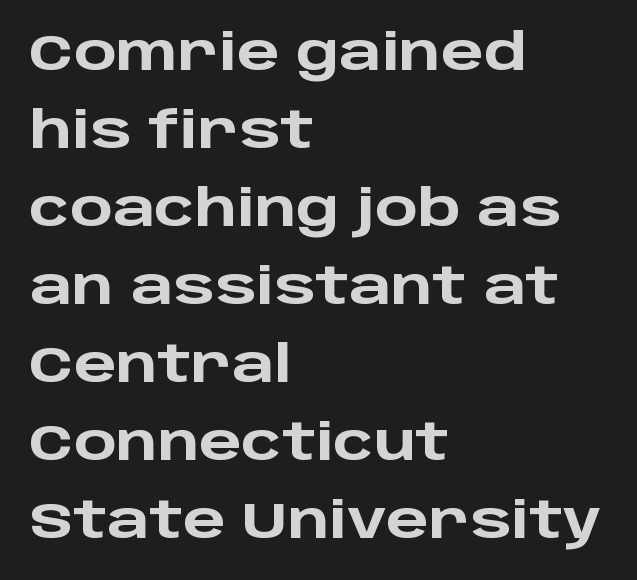
{"serif": "no", "italic": "no", "bold": "yes", "weight": "heavy", "width": "wide", "stroke_contrast": "low", "x_height": "large", "monospaced": "no", "underline": "no", "align": "left", "line_spacing": "normal", "line_spacing_ratio": 1.56, "letter_spacing": "normal", "letter_spacing_em": 0.0, "glyph_px": 50}
